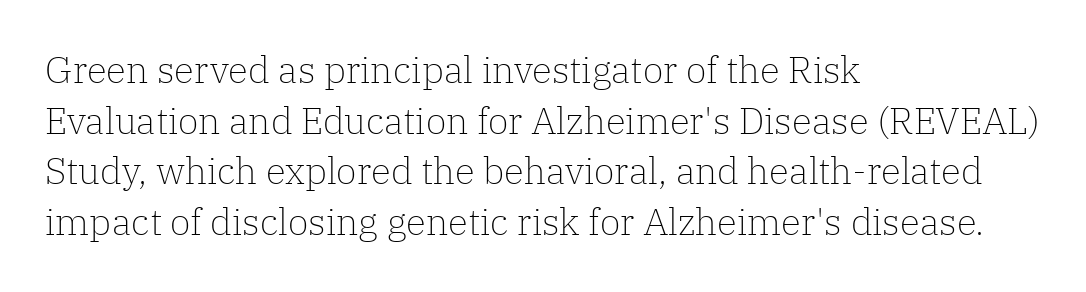
The image shows 37 px light serif type, upright; set left-aligned, normal line spacing (1.37x), normal letter spacing, not underlined; low stroke contrast and a medium x-height.
